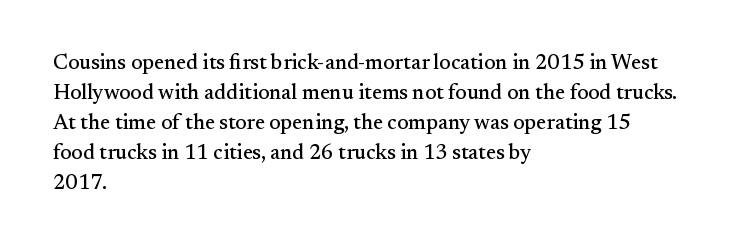
Q: Is the text italic (slanted)? A: No, it is upright.
Q: Is the text underlined? A: No.
Q: How is the paragraph aligned? A: Left-aligned.
Q: Is the spacing between letters normal or unusually wide? A: Normal.
Q: Is the spacing between lines tight, normal or loose? A: Normal.
